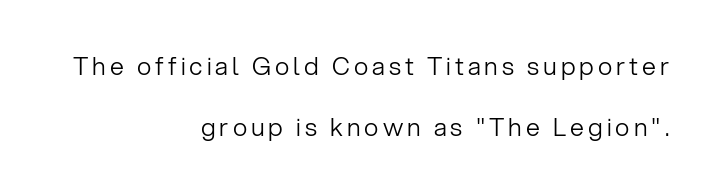
Q: Is the text bold? A: No.
Q: Is the text italic (slanted)? A: No, it is upright.
Q: Is the text underlined? A: No.
Q: How is the paragraph aligned? A: Right-aligned.
Q: Is the spacing between lines tight, normal or loose? A: Loose.
